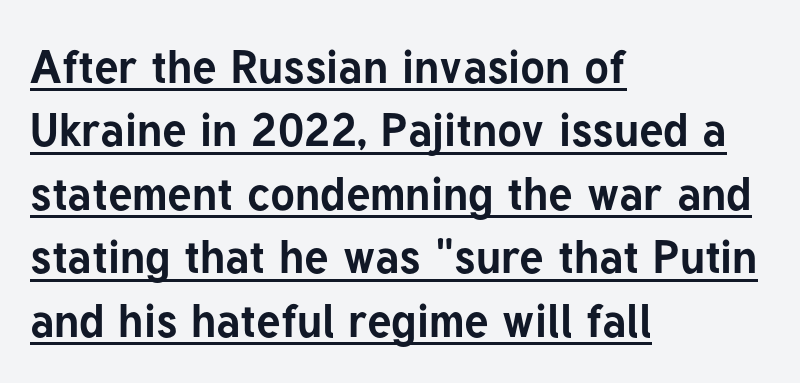
Q: Is the text bold? A: Yes.
Q: Is the text italic (slanted)? A: No, it is upright.
Q: Is the typeface a serif or a sans-serif typeface? A: Sans-serif.
Q: Is the text underlined? A: Yes.
Q: How is the paragraph aligned? A: Left-aligned.
Q: Is the spacing between letters normal or unusually wide? A: Normal.
Q: Is the spacing between lines tight, normal or loose? A: Normal.
Q: Width (condensed, normal, or wide)? A: Normal.
Q: Stroke contrast? A: Low.
Q: x-height? A: Medium.
Q: Monospaced? A: No.
